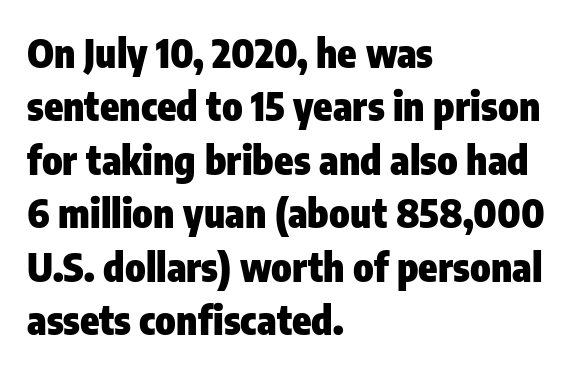
The image shows 39 px heavy, condensed sans-serif type, upright; set left-aligned, normal line spacing (1.37x), normal letter spacing, not underlined; low stroke contrast and a medium x-height.
